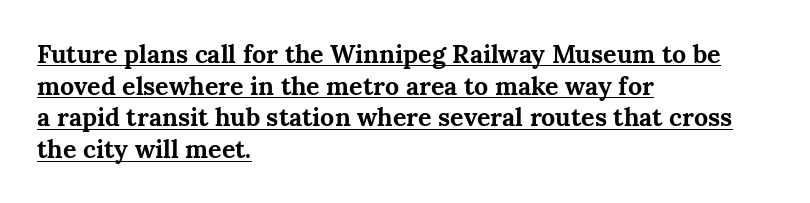
{"italic": "no", "bold": "yes", "underline": "yes", "align": "left", "line_spacing": "normal", "line_spacing_ratio": 1.27, "letter_spacing": "normal", "letter_spacing_em": 0.0, "glyph_px": 25}
